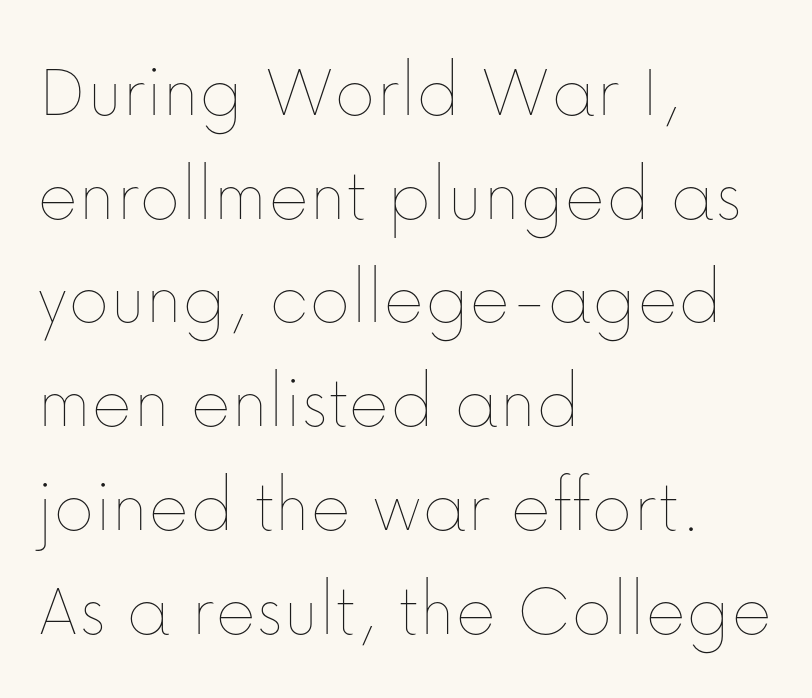
{"italic": "no", "bold": "no", "weight": "thin", "width": "normal", "stroke_contrast": "low", "x_height": "medium", "monospaced": "no", "underline": "no", "align": "left", "line_spacing": "normal", "line_spacing_ratio": 1.33, "letter_spacing": "normal", "letter_spacing_em": 0.0, "glyph_px": 78}
